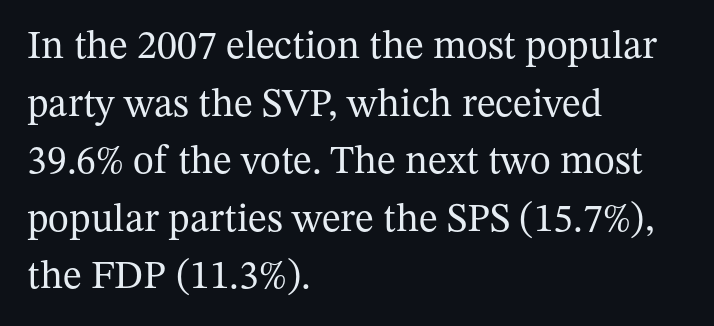
{"serif": "yes", "italic": "no", "bold": "no", "weight": "regular", "width": "normal", "stroke_contrast": "medium", "x_height": "medium", "monospaced": "no", "underline": "no", "align": "left", "line_spacing": "normal", "line_spacing_ratio": 1.44, "letter_spacing": "normal", "letter_spacing_em": 0.0, "glyph_px": 40}
